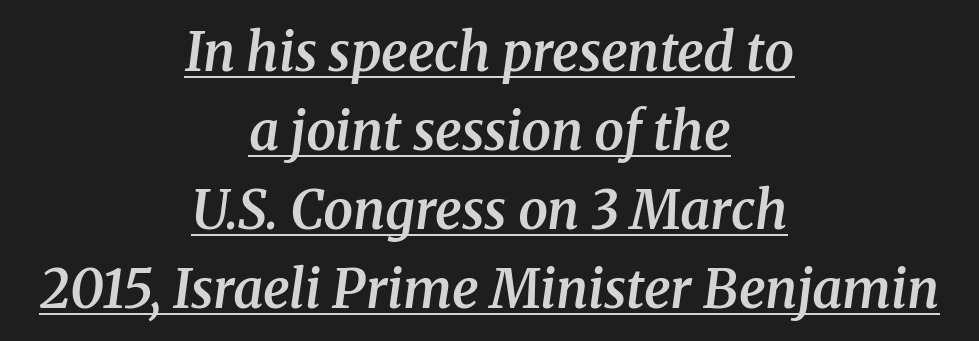
{"serif": "yes", "italic": "yes", "lean": "right", "slant_degrees": 8, "bold": "semi", "weight": "semibold", "width": "normal", "stroke_contrast": "medium", "x_height": "medium", "monospaced": "no", "underline": "yes", "align": "center", "line_spacing": "normal", "line_spacing_ratio": 1.49, "letter_spacing": "normal", "letter_spacing_em": 0.0, "glyph_px": 53}
